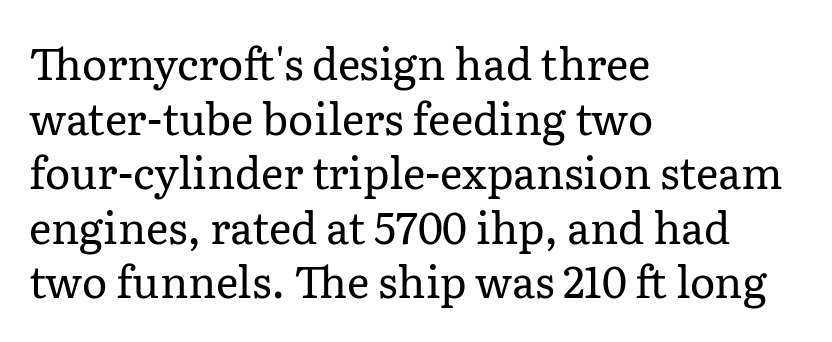
Successive baselines arrive at the customary interval. Nobody touched the tracking dial on this one. Is this a sans? No — the strokes have serifs. The letters advance in unequal steps, a hallmark of proportional type. A typesetter would mark this as roman, not italic.
